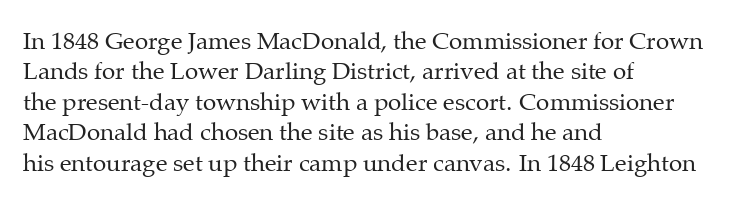
Q: Is the text bold? A: No.
Q: Is the text italic (slanted)? A: No, it is upright.
Q: Is the text underlined? A: No.
Q: How is the paragraph aligned? A: Left-aligned.
Q: Is the spacing between letters normal or unusually wide? A: Normal.
Q: Is the spacing between lines tight, normal or loose? A: Normal.
